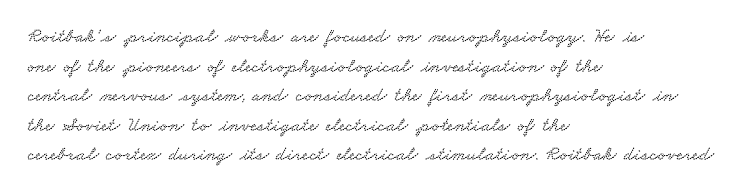
Q: Is the text underlined? A: No.
Q: How is the paragraph aligned? A: Left-aligned.
Q: Is the spacing between letters normal or unusually wide? A: Normal.
Q: Is the spacing between lines tight, normal or loose? A: Normal.
